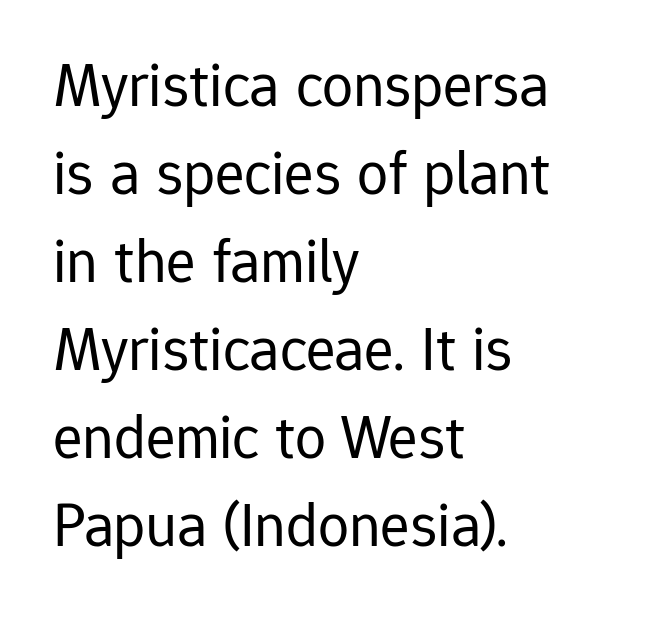
{"serif": "no", "italic": "no", "bold": "no", "weight": "regular", "width": "normal", "stroke_contrast": "low", "x_height": "medium", "monospaced": "no", "underline": "no", "align": "left", "line_spacing": "normal", "line_spacing_ratio": 1.42, "letter_spacing": "normal", "letter_spacing_em": 0.0, "glyph_px": 62}
